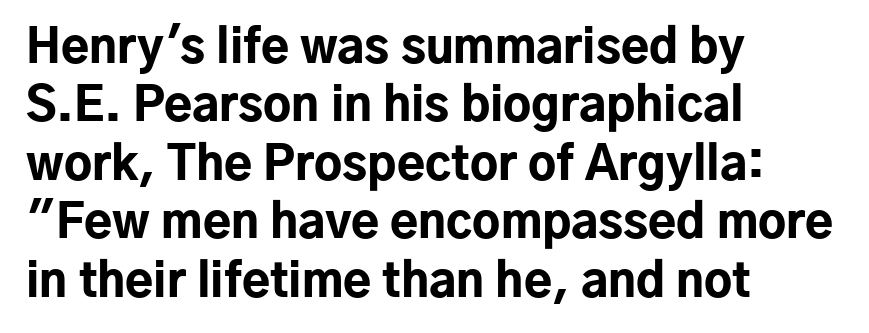
{"serif": "no", "italic": "no", "bold": "yes", "weight": "bold", "width": "normal", "stroke_contrast": "low", "x_height": "medium", "monospaced": "no", "underline": "no", "align": "left", "line_spacing": "normal", "line_spacing_ratio": 1.27, "letter_spacing": "normal", "letter_spacing_em": 0.0, "glyph_px": 46}
